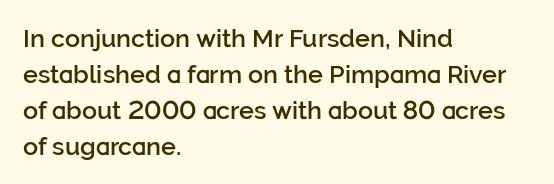
The image shows 25 px text type, upright; set left-aligned, normal line spacing (1.44x), normal letter spacing, not underlined.
